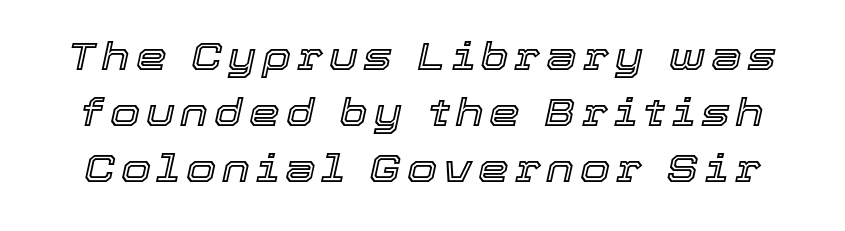
{"italic": "yes", "lean": "right", "slant_degrees": 12, "width": "normal", "x_height": "medium", "monospaced": "no", "underline": "no", "line_spacing": "normal", "line_spacing_ratio": 1.44, "glyph_px": 39}
